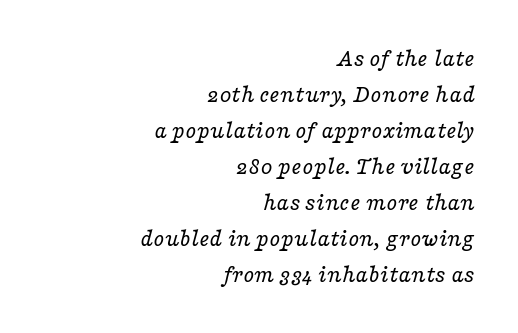
The image shows 25 px text type, italic (leaning right); set right-aligned, normal line spacing (1.44x), normal letter spacing, not underlined.
